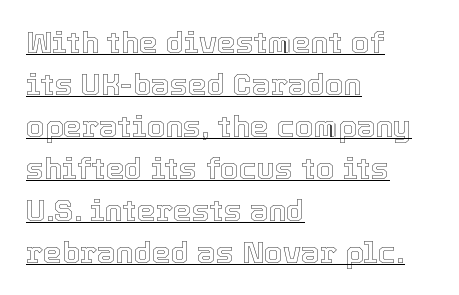
This block has exactly the height ordinary leading produces. Quick note: underline on. Unlike italic type, these characters show no tilt at all. Caption: multi-line text, flush left, ragged right. Here the designer chose a conventional face with non-uniform glyph widths. Nobody touched the tracking dial on this one.
